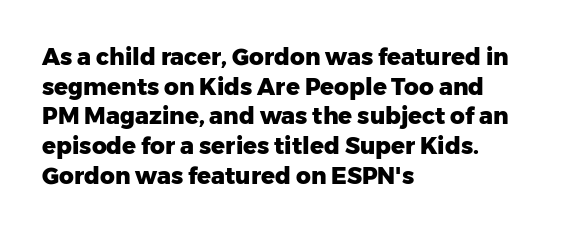
Q: Is the text bold? A: Yes.
Q: Is the text italic (slanted)? A: No, it is upright.
Q: Is the text underlined? A: No.
Q: How is the paragraph aligned? A: Left-aligned.
Q: Is the spacing between letters normal or unusually wide? A: Normal.
Q: Is the spacing between lines tight, normal or loose? A: Normal.
